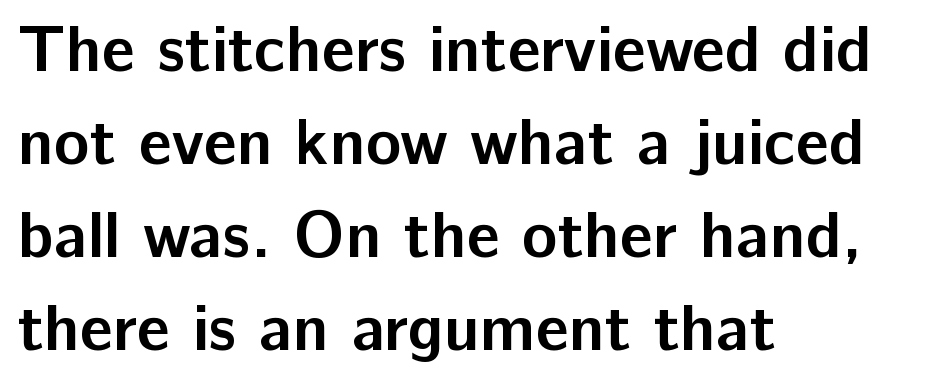
Q: Is the text bold? A: Yes.
Q: Is the text italic (slanted)? A: No, it is upright.
Q: Is the typeface a serif or a sans-serif typeface? A: Sans-serif.
Q: Is the text underlined? A: No.
Q: How is the paragraph aligned? A: Left-aligned.
Q: Is the spacing between letters normal or unusually wide? A: Normal.
Q: Is the spacing between lines tight, normal or loose? A: Normal.
Q: Width (condensed, normal, or wide)? A: Normal.
Q: Stroke contrast? A: Low.
Q: x-height? A: Medium.
Q: Monospaced? A: No.
